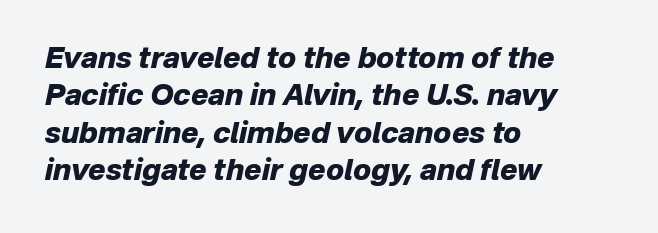
Q: Is the text bold? A: Yes.
Q: Is the text italic (slanted)? A: Yes, it leans right by about 12 degrees.
Q: Is the text underlined? A: No.
Q: How is the paragraph aligned? A: Left-aligned.
Q: Is the spacing between letters normal or unusually wide? A: Normal.
Q: Is the spacing between lines tight, normal or loose? A: Normal.
Q: Width (condensed, normal, or wide)? A: Normal.
Q: Stroke contrast? A: Low.
Q: x-height? A: Medium.
Q: Monospaced? A: No.
